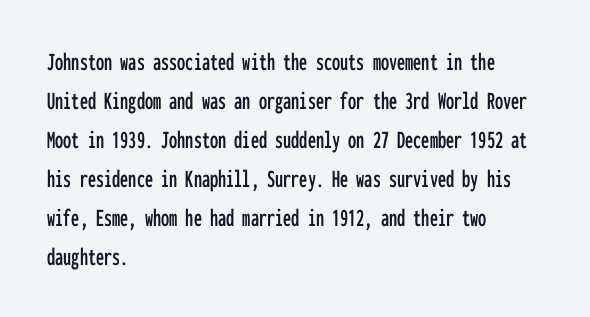
{"italic": "no", "underline": "no", "align": "left", "line_spacing": "normal", "line_spacing_ratio": 1.5, "letter_spacing": "normal", "letter_spacing_em": 0.0, "glyph_px": 26}
